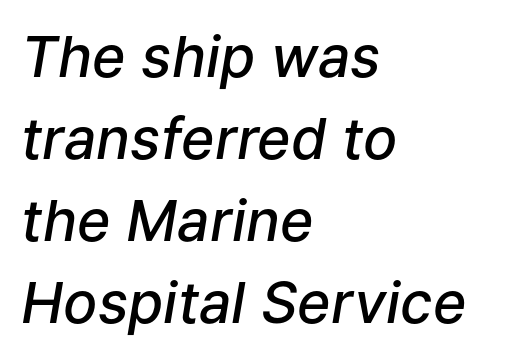
{"italic": "yes", "lean": "right", "slant_degrees": 9, "bold": "semi", "weight": "semibold", "width": "normal", "stroke_contrast": "low", "x_height": "medium", "monospaced": "no", "underline": "no", "align": "left", "line_spacing": "normal", "line_spacing_ratio": 1.44, "letter_spacing": "normal", "letter_spacing_em": 0.0, "glyph_px": 57}
